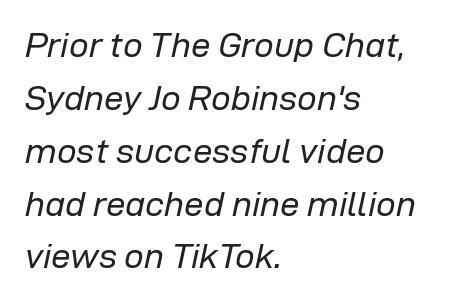
Glance below the letters and you will spot only blank space. What stands out about the letter spacing? Nothing — it is the standard amount. Each letter keeps its own natural width here, so spacing adapts to shape. Vertical spacing — default. Line beginnings align vertically; line endings do not. This sample uses an oblique cut, with every glyph tilted off the vertical.
